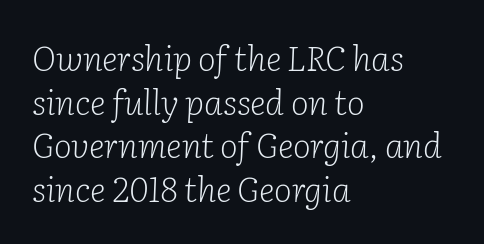
{"serif": "yes", "italic": "yes", "lean": "right", "slant_degrees": 2, "bold": "no", "weight": "light", "width": "normal", "stroke_contrast": "low", "x_height": "medium", "monospaced": "no", "underline": "no", "align": "left", "line_spacing": "normal", "line_spacing_ratio": 1.28, "letter_spacing": "normal", "letter_spacing_em": 0.0, "glyph_px": 34}
